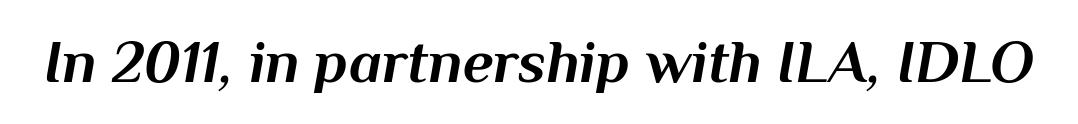
{"italic": "yes", "lean": "right", "slant_degrees": 10, "bold": "yes", "weight": "bold", "width": "normal", "stroke_contrast": "medium", "x_height": "medium", "monospaced": "no", "underline": "no", "letter_spacing": "normal", "letter_spacing_em": 0.0, "glyph_px": 60}
